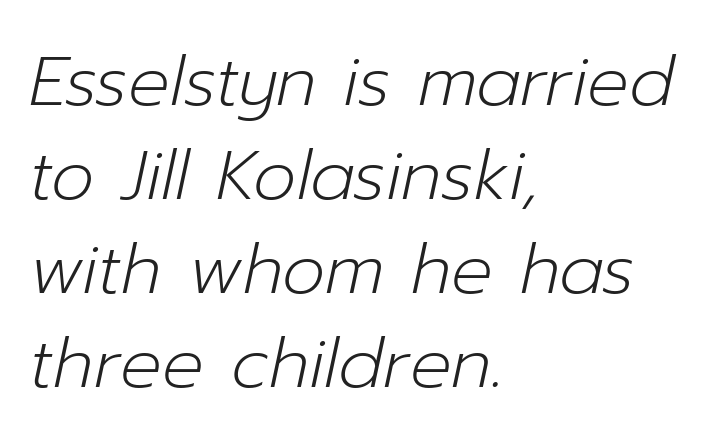
Q: Is the text bold? A: No.
Q: Is the text italic (slanted)? A: Yes, it leans right by about 12 degrees.
Q: Is the text underlined? A: No.
Q: How is the paragraph aligned? A: Left-aligned.
Q: Is the spacing between letters normal or unusually wide? A: Normal.
Q: Is the spacing between lines tight, normal or loose? A: Normal.
Q: Width (condensed, normal, or wide)? A: Normal.
Q: Stroke contrast? A: Low.
Q: x-height? A: Medium.
Q: Monospaced? A: No.
